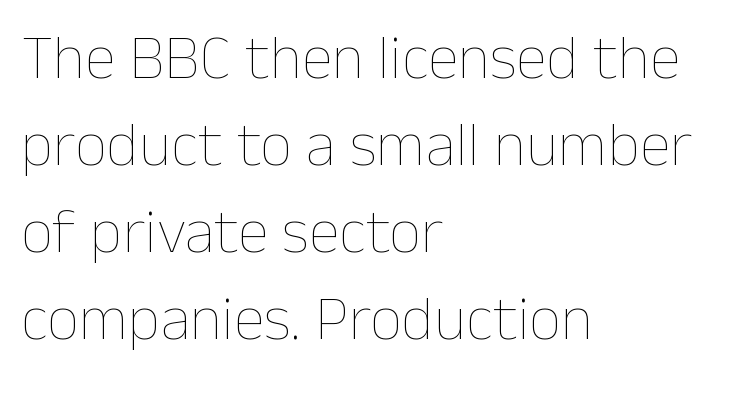
Bare-footed words on every line. Unbolded letterforms with no extra heft. Standard letterfit; no display-style spreading of the glyphs. Vertical spacing — default. Line starts are locked; line ends wander. Style check: upright.
